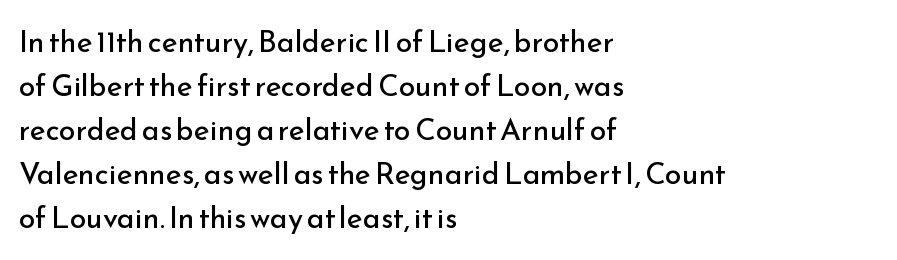
Unlike italic type, these characters show no tilt at all. The line texture is even and compact thanks to regular tracking. These lines are rendered in a variable-pitch font. The lines sit at an ordinary, default distance from one another. I'd call this a sans setting — the letters go barefoot. Which margin do the lines hug? The left one — the right edge is uneven.
